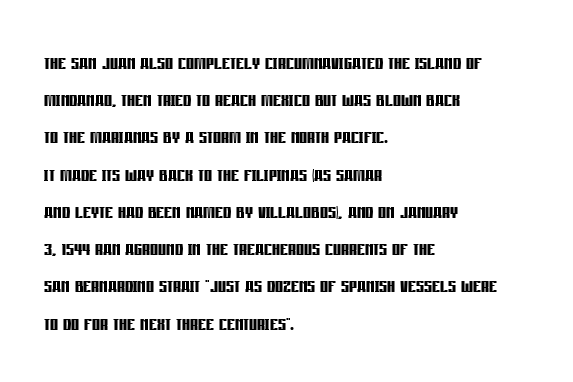
{"italic": "no", "bold": "yes", "underline": "no", "align": "left", "line_spacing": "normal", "line_spacing_ratio": 1.49, "letter_spacing": "normal", "letter_spacing_em": 0.0, "glyph_px": 25}
